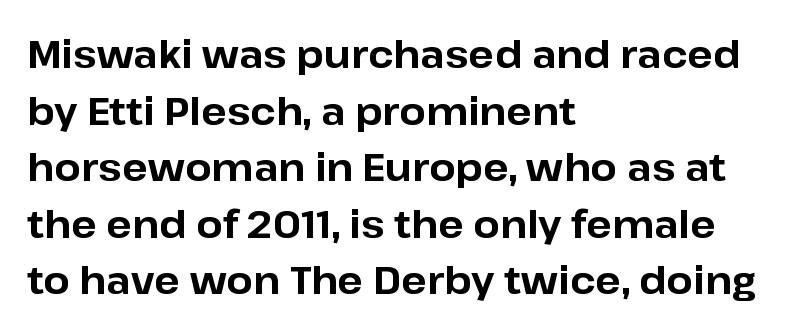
Visually the block forms a straight wall on the left and a jagged coastline on the right. This is sans-serif lettering, the kind often seen on screens and signage. If you drew a line through each stem, it would be perfectly vertical. The rendering keeps characters at their native spacing. Unmarked baselines from the first word to the last.
